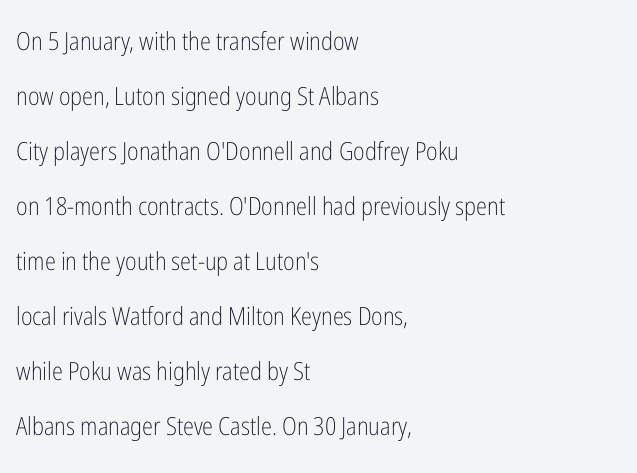
The image shows 25 px text type, upright; set left-aligned, loose line spacing (2.2x), normal letter spacing, not underlined.
